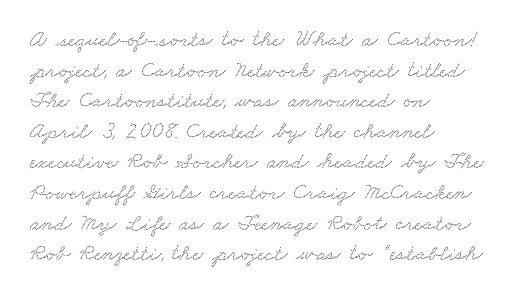
Just letters on the line, the space beneath them empty. Horizontal bands of white between lines are of average thickness. The paragraph shown leans on its left margin. The gaps between neighbouring characters are ordinary and unremarkable.
